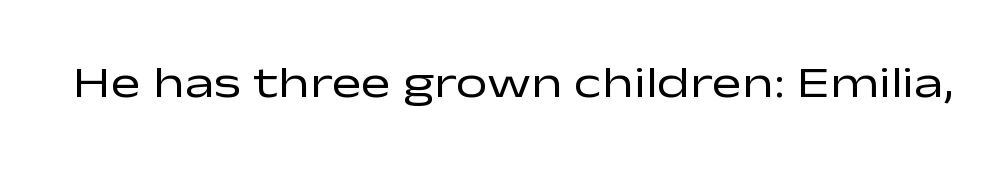
Vertical stems look standard width or narrower in stroke. Each letter keeps its own natural width here, so spacing adapts to shape. The baseline area is clear. Each word holds together tightly as a unit, with standard inter-letter gaps. The type family on display is of the sans-serif kind. Is there any slant? The stems are plumb.
